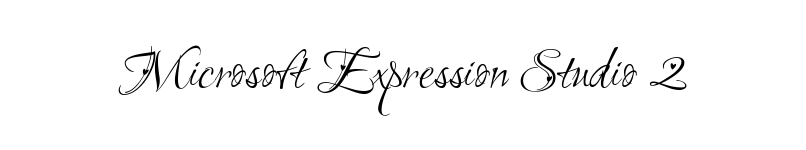
The image shows 58 px light, condensed sans-serif type; set normal letter spacing, not underlined; medium stroke contrast and a small x-height.
